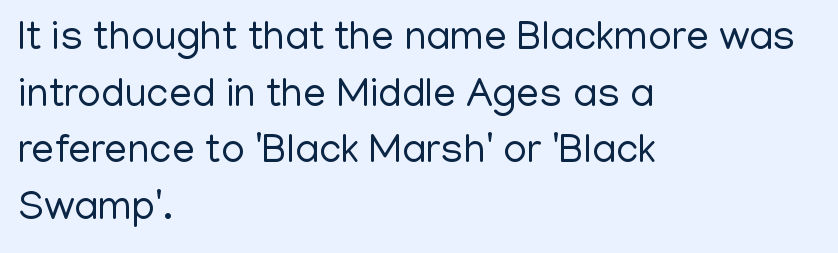
Is there any slant? The stems are plumb. The passage shown is typeset with a sans-serif family. Note the varied advance widths — an 'i' is clearly narrower than an 'm'. Each word holds together tightly as a unit, with standard inter-letter gaps. Each stroke keeps to a modest, everyday thickness or less. Honestly, the row spacing looks completely unremarkable.
